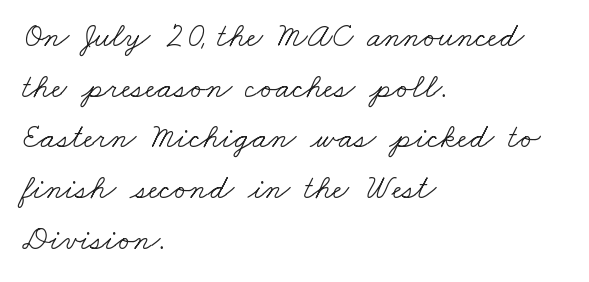
The image shows 34 px light, wide serif type; set left-aligned, normal line spacing (1.49x), normal letter spacing, not underlined; low stroke contrast and a small x-height.
